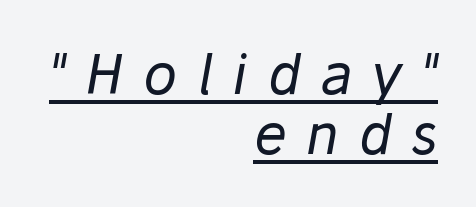
Q: Is the text bold? A: No.
Q: Is the text italic (slanted)? A: Yes, it leans right by about 10 degrees.
Q: Is the text underlined? A: Yes.
Q: How is the paragraph aligned? A: Right-aligned.
Q: Is the spacing between letters normal or unusually wide? A: Unusually wide.
Q: Is the spacing between lines tight, normal or loose? A: Tight.
Q: Width (condensed, normal, or wide)? A: Normal.
Q: Stroke contrast? A: Low.
Q: x-height? A: Medium.
Q: Monospaced? A: No.
